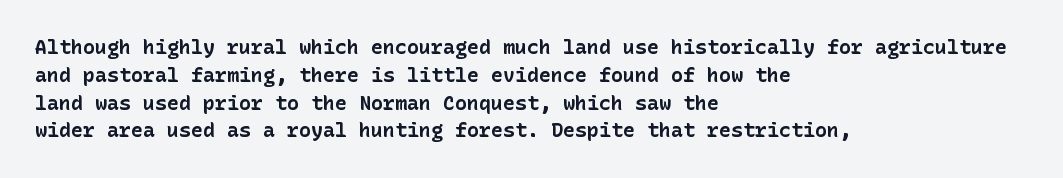
{"italic": "no", "bold": "yes", "underline": "no", "align": "left", "line_spacing": "normal", "line_spacing_ratio": 1.39, "letter_spacing": "normal", "letter_spacing_em": 0.0, "glyph_px": 20}
